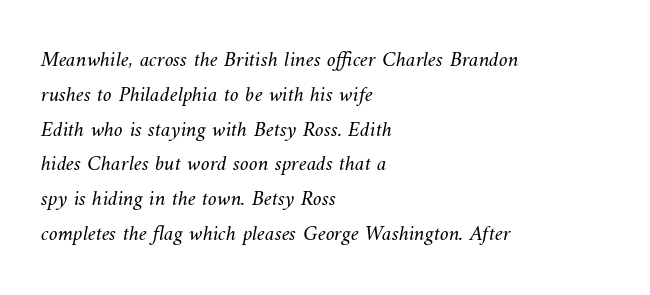
The image shows 22 px text type; set left-aligned, normal line spacing (1.58x), normal letter spacing, not underlined.
